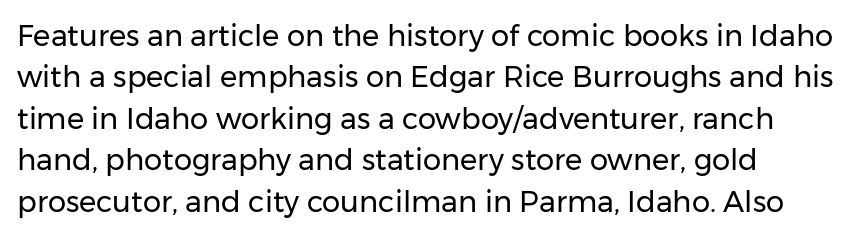
The image shows 29 px regular-weight sans-serif type, upright; set normal line spacing (1.43x), normal letter spacing, not underlined; low stroke contrast and a medium x-height.
